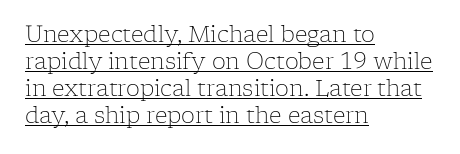
A student would call this left alignment; a typographer would say flush left, rag right. Vertical stems look standard width or narrower in stroke. Glyph-to-glyph distance matches everyday printed text. Posture: upright roman. Students, observe the line beneath the letters — that is underlining.
